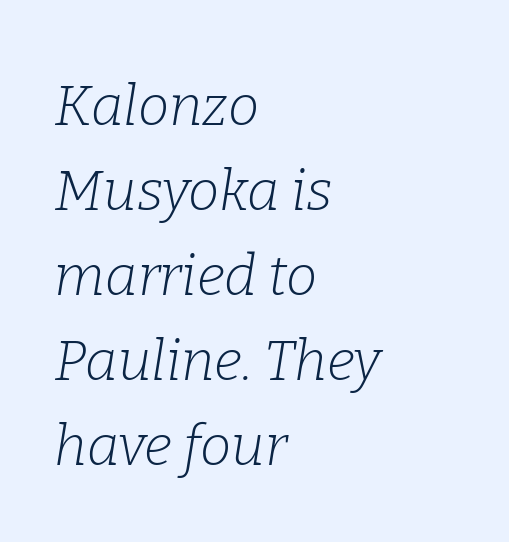
{"serif": "yes", "italic": "yes", "lean": "right", "slant_degrees": 9, "bold": "no", "weight": "light", "width": "normal", "stroke_contrast": "low", "x_height": "medium", "monospaced": "no", "underline": "no", "align": "left", "line_spacing": "normal", "line_spacing_ratio": 1.52, "letter_spacing": "normal", "letter_spacing_em": 0.0, "glyph_px": 56}
